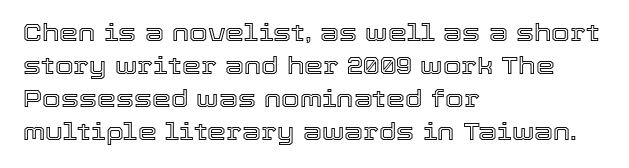
Q: Is the text italic (slanted)? A: No, it is upright.
Q: Is the text underlined? A: No.
Q: How is the paragraph aligned? A: Left-aligned.
Q: Is the spacing between letters normal or unusually wide? A: Normal.
Q: Is the spacing between lines tight, normal or loose? A: Normal.
